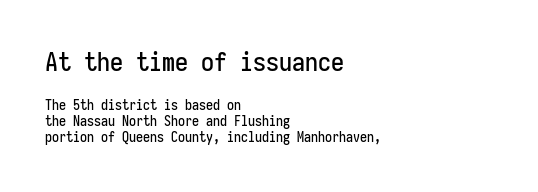
The image shows 26 px text type, upright; set left-aligned, line spacing 1.16x, normal letter spacing, not underlined; the first (top) block is 1.86x larger.
